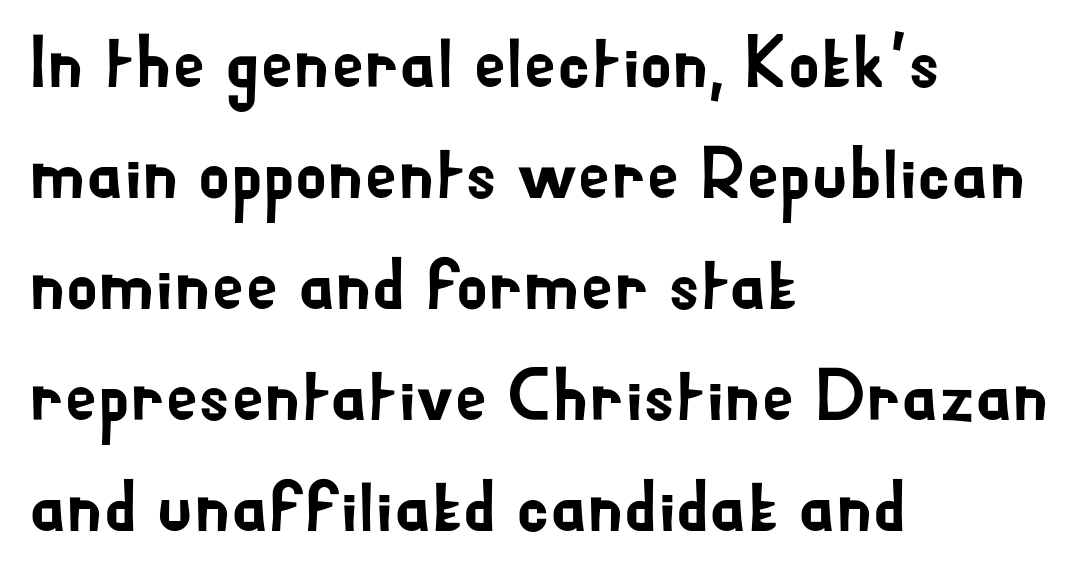
Q: Is the text italic (slanted)? A: No, it is upright.
Q: Is the typeface a serif or a sans-serif typeface? A: Sans-serif.
Q: Is the text underlined? A: No.
Q: How is the paragraph aligned? A: Left-aligned.
Q: Is the spacing between letters normal or unusually wide? A: Normal.
Q: Is the spacing between lines tight, normal or loose? A: Normal.
Q: Width (condensed, normal, or wide)? A: Normal.
Q: Stroke contrast? A: Low.
Q: x-height? A: Small.
Q: Monospaced? A: No.
